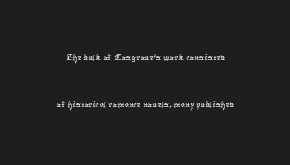
Successive baselines arrive slowly, with a big drop between each. Short note: letters normally spaced. The area under the type is left untouched.
